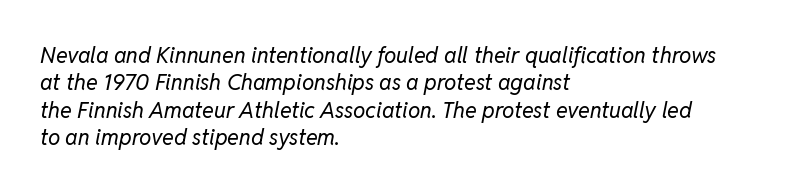
Q: Is the text bold? A: No.
Q: Is the text italic (slanted)? A: Yes, it leans right by about 11 degrees.
Q: Is the text underlined? A: No.
Q: How is the paragraph aligned? A: Left-aligned.
Q: Is the spacing between letters normal or unusually wide? A: Normal.
Q: Is the spacing between lines tight, normal or loose? A: Normal.
